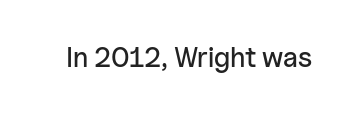
Tracking here is standard; glyphs follow each other at the usual distance. You can tell it's not italic because the verticals are truly vertical. Typographically, this falls in the sans-serif category. The letters advance in unequal steps, a hallmark of proportional type. No word sits above an underline.
